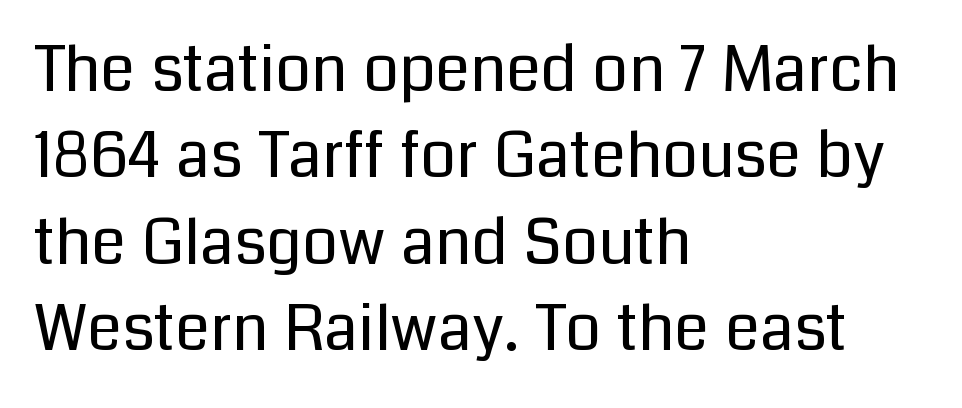
{"serif": "no", "italic": "no", "bold": "no", "weight": "regular", "width": "normal", "stroke_contrast": "low", "x_height": "medium", "monospaced": "no", "underline": "no", "align": "left", "line_spacing": "normal", "line_spacing_ratio": 1.37, "letter_spacing": "normal", "letter_spacing_em": 0.0, "glyph_px": 63}
